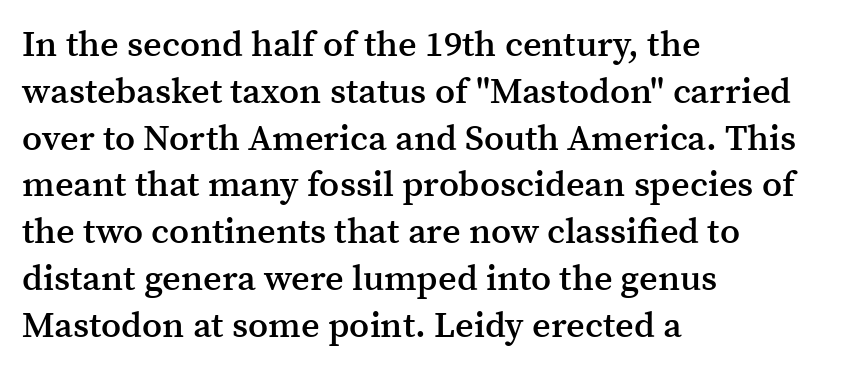
Between one letter and the next there's only the usual sliver of space. Quick note: not italic, upright. All the whitespace from short lines collects on the right. How heavy is the stroke? Medium-heavy — a semibold, shy of bold. The passage shown is typeset with a serif family. The letters advance in unequal steps, a hallmark of proportional type.
